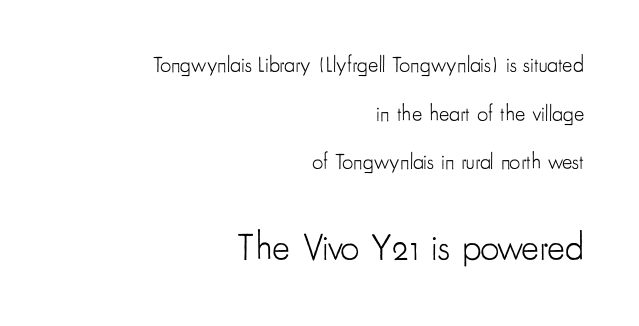
Short and long lines alike share a common ending point at right. Character widths vary here, with narrow letters taking less room than wide ones. The lettering stays uniformly vertical, giving the passage a roman look. The face used here appears at its bigger size in the lower chunk.
